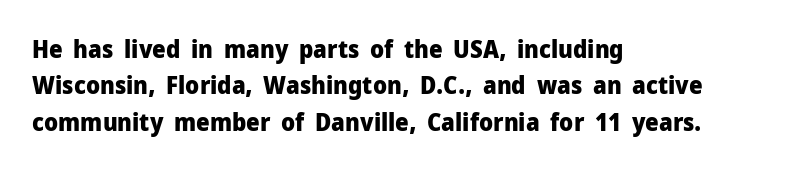
{"italic": "no", "bold": "yes", "underline": "no", "align": "left", "line_spacing": "normal", "line_spacing_ratio": 1.52, "letter_spacing": "normal", "letter_spacing_em": 0.0, "glyph_px": 24}
